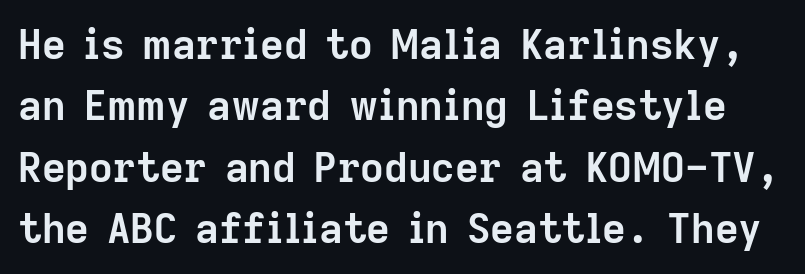
The passage shown has conventional tracking throughout. Vertical spacing — default. A bare baseline throughout the passage. Set as a true bold cut, around the 700 mark. The font family rendered here belongs to the sans-serif group.
